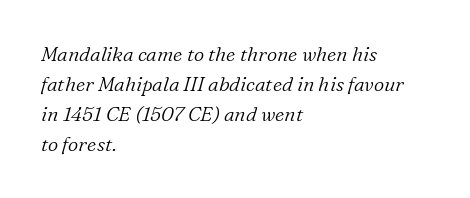
The image shows 20 px text type, italic (leaning right); set left-aligned, normal line spacing (1.5x), normal letter spacing, not underlined.
